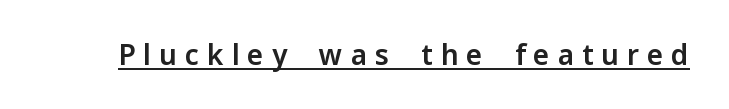
Q: Is the text italic (slanted)? A: No, it is upright.
Q: Is the typeface a serif or a sans-serif typeface? A: Sans-serif.
Q: Is the text underlined? A: Yes.
Q: Is the spacing between letters normal or unusually wide? A: Unusually wide.
Q: Width (condensed, normal, or wide)? A: Normal.
Q: Stroke contrast? A: Low.
Q: x-height? A: Medium.
Q: Monospaced? A: No.
